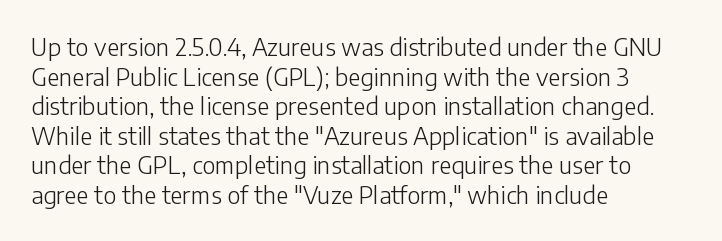
Words appear dense and cohesive because spacing is normal. Stem width sits at or under what a default text font uses. Honestly, there is no underline to notice here at all. The lettering stays uniformly vertical, giving the passage a roman look.
